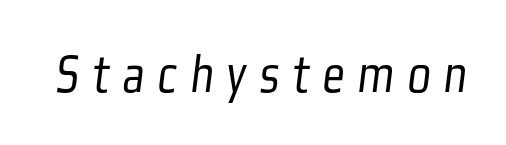
The image shows 55 px light, condensed sans-serif type; set unusually wide letter spacing (+0.24 em), not underlined; low stroke contrast and a medium x-height.
